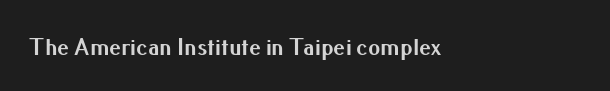
The image shows 24 px bold type, upright; set left-aligned, normal letter spacing, not underlined.
